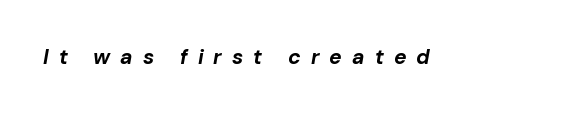
The image shows 21 px bold type, italic (leaning right); set unusually wide letter spacing (+0.48 em), not underlined.
